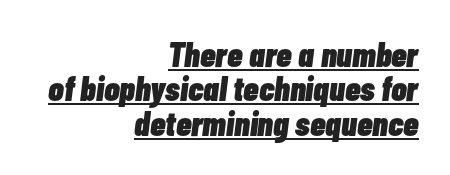
The image shows 35 px heavy, condensed type, italic (leaning right); set right-aligned, tight line spacing (0.98x), normal letter spacing, underlined; low stroke contrast and a medium x-height.
